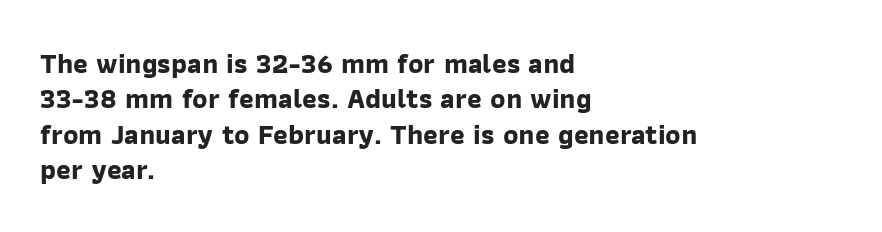
{"serif": "no", "bold": "yes", "weight": "bold", "width": "normal", "stroke_contrast": "low", "x_height": "medium", "monospaced": "no", "underline": "no", "align": "left", "line_spacing": "normal", "line_spacing_ratio": 1.26, "letter_spacing": "normal", "letter_spacing_em": 0.0, "glyph_px": 28}
